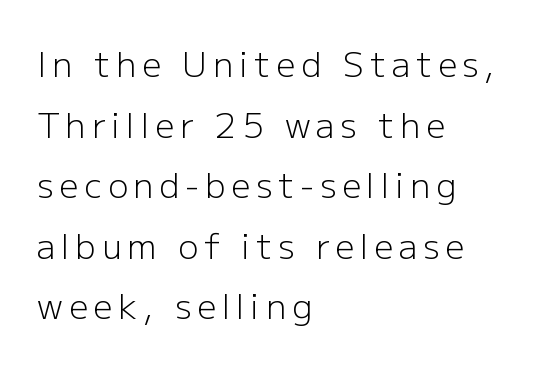
Q: Is the text bold? A: No.
Q: Is the text italic (slanted)? A: No, it is upright.
Q: Is the typeface a serif or a sans-serif typeface? A: Sans-serif.
Q: Is the text underlined? A: No.
Q: How is the paragraph aligned? A: Left-aligned.
Q: Width (condensed, normal, or wide)? A: Normal.
Q: Stroke contrast? A: Low.
Q: x-height? A: Medium.
Q: Monospaced? A: No.
